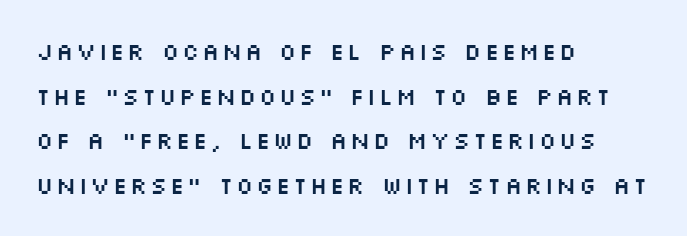
{"italic": "no", "underline": "no", "align": "left", "line_spacing": "loose", "line_spacing_ratio": 1.94, "glyph_px": 23}
